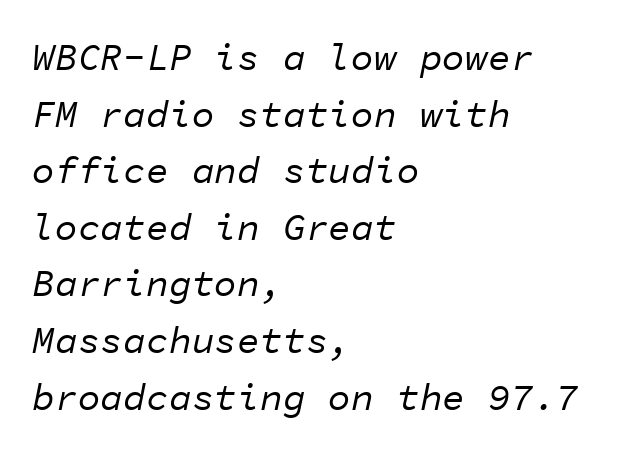
{"italic": "yes", "lean": "right", "slant_degrees": 11, "bold": "no", "weight": "regular", "width": "normal", "stroke_contrast": "low", "x_height": "medium", "monospaced": "yes", "underline": "no", "align": "left", "line_spacing": "normal", "line_spacing_ratio": 1.49, "letter_spacing": "normal", "letter_spacing_em": 0.0, "glyph_px": 38}
